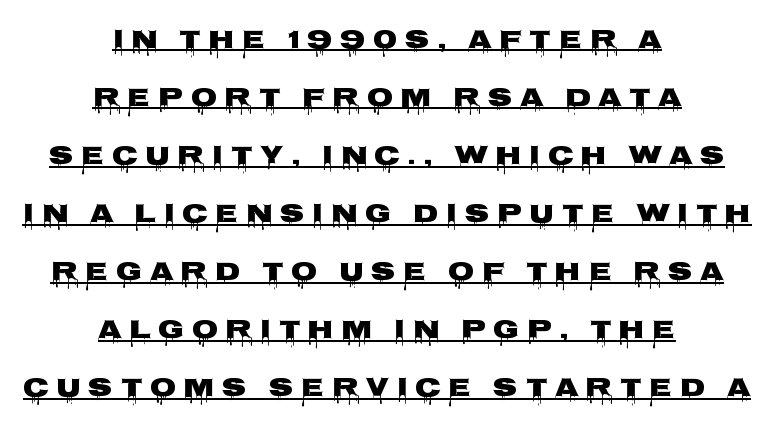
This is underlined copy, the kind a proofreader might mark for attention. This rendering widens character spacing well past its baseline value. Baseline-to-baseline distance is far greater than the letter height. These lines were composed using upright roman letters. Casual observation: everything's sitting right in the middle.
